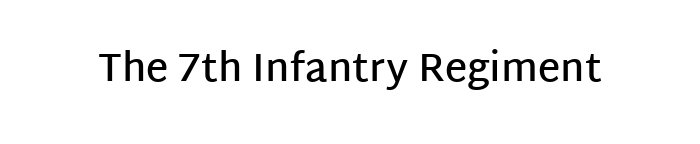
{"serif": "no", "italic": "no", "bold": "semi", "weight": "semibold", "width": "normal", "stroke_contrast": "low", "x_height": "large", "monospaced": "no", "underline": "no", "letter_spacing": "normal", "letter_spacing_em": 0.0, "glyph_px": 39}
